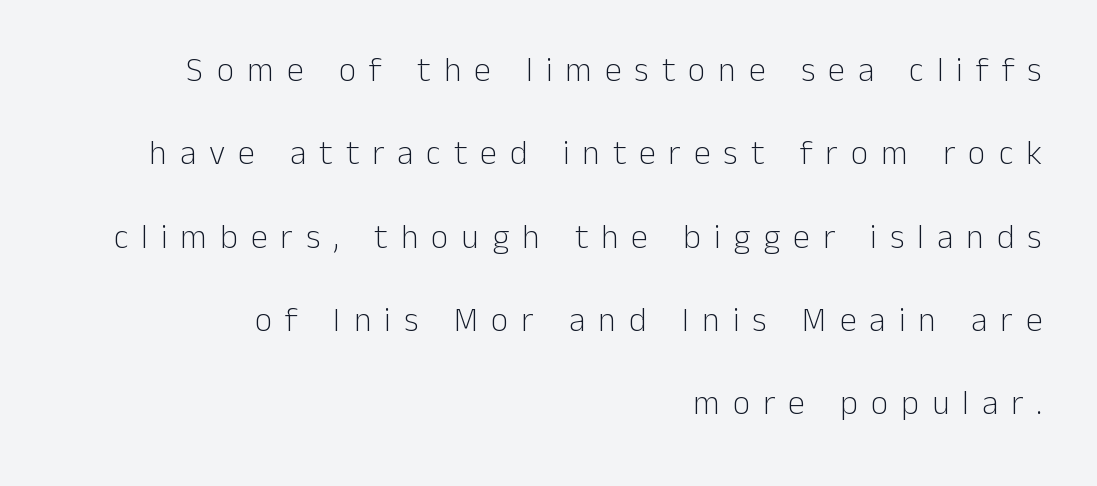
The text block is weighted toward the right margin, trailing off unevenly leftward. Rule under the text: the space is simply empty. Is there much room between lines? Yes — plenty of vertical air separates them. Type style note: lacks serifs.
